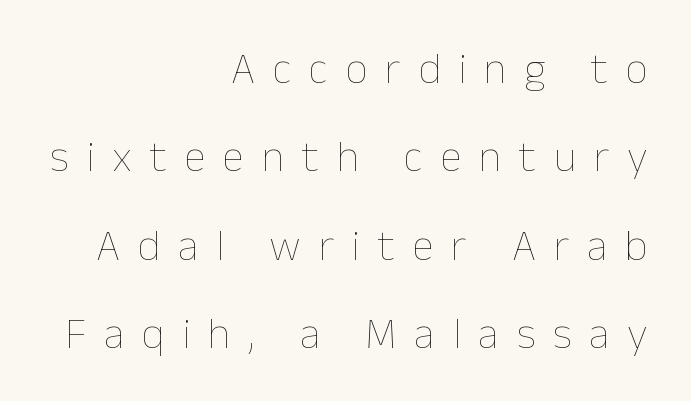
Q: Is the text bold? A: No.
Q: Is the text italic (slanted)? A: No, it is upright.
Q: Is the text underlined? A: No.
Q: How is the paragraph aligned? A: Right-aligned.
Q: Is the spacing between letters normal or unusually wide? A: Unusually wide.
Q: Is the spacing between lines tight, normal or loose? A: Loose.
Q: Width (condensed, normal, or wide)? A: Normal.
Q: Stroke contrast? A: Low.
Q: x-height? A: Medium.
Q: Monospaced? A: No.
